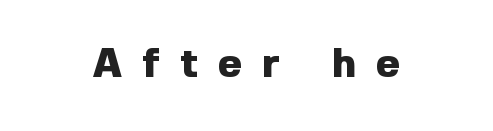
The image shows 41 px heavy sans-serif type, upright; set unusually wide letter spacing (+0.49 em), not underlined; a medium x-height.
